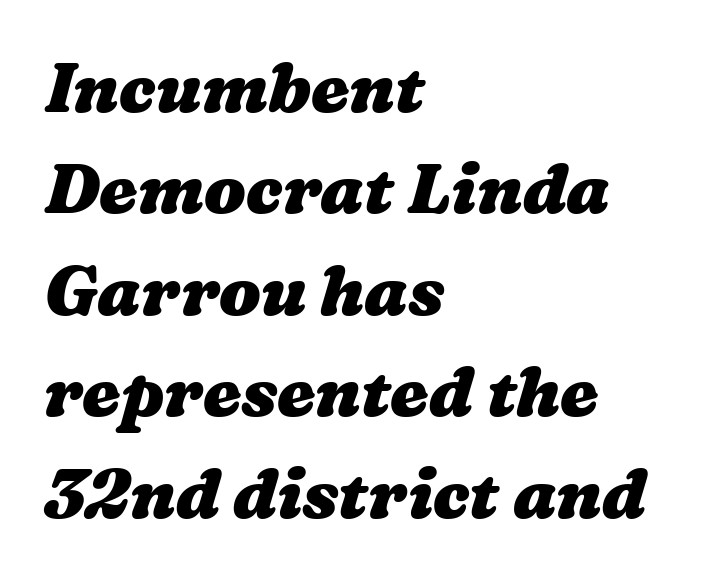
Strokes here are thick enough to call this a true bold. Leftover space on each line is placed entirely after the last word. This rendering leaves character spacing at its baseline value. Any mark beneath the type? The region is blank.
